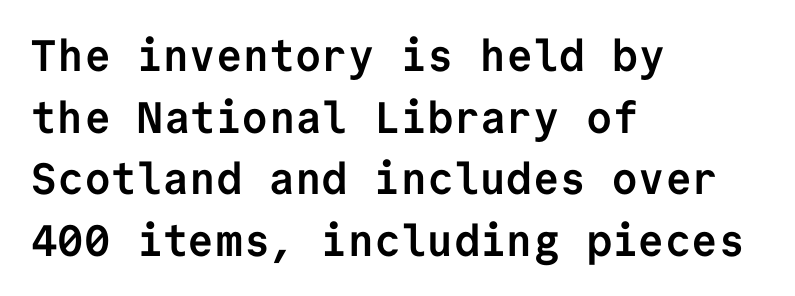
The image shows 44 px semibold sans-serif type, upright, monospaced; set left-aligned, normal line spacing (1.4x), normal letter spacing, not underlined; low stroke contrast and a medium x-height.
